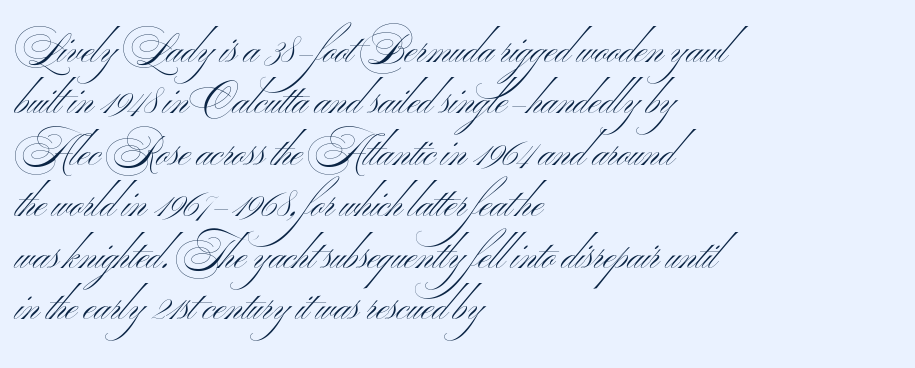
Q: Is the text bold? A: No.
Q: Is the text italic (slanted)? A: Yes.
Q: Is the typeface a serif or a sans-serif typeface? A: Sans-serif.
Q: Is the text underlined? A: No.
Q: How is the paragraph aligned? A: Left-aligned.
Q: Is the spacing between letters normal or unusually wide? A: Normal.
Q: Is the spacing between lines tight, normal or loose? A: Normal.
Q: Width (condensed, normal, or wide)? A: Wide.
Q: Stroke contrast? A: Medium.
Q: x-height? A: Small.
Q: Monospaced? A: No.
